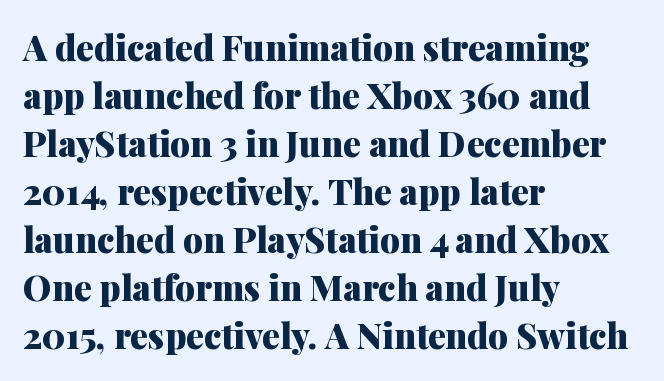
Every row of glyphs begins at an identical x-position on the left. Style check: upright. Little horizontal feet cap the strokes, marking this as serif type. Type without underlining. Normally led — the rows are evenly, conventionally spaced. The typesetting leans heavy: a genuine bold.
